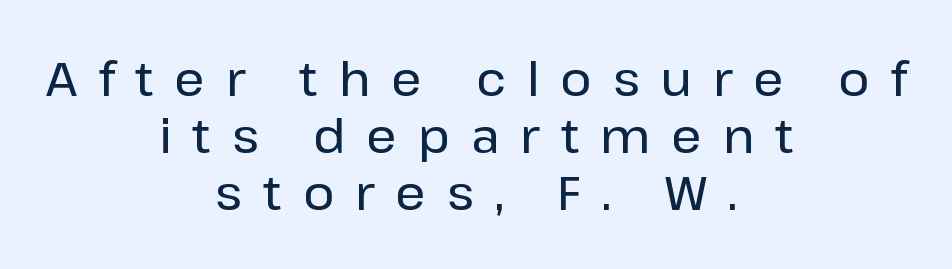
The image shows 47 px sans-serif type, upright; set centered, line spacing 1.21x, unusually wide letter spacing (+0.45 em), not underlined; low stroke contrast and a medium x-height.
